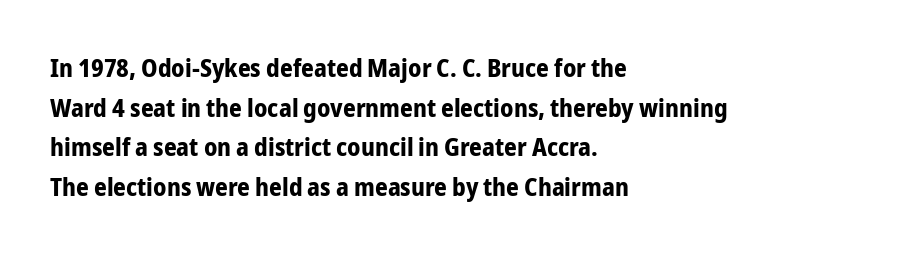
Q: Is the text bold? A: Yes.
Q: Is the text italic (slanted)? A: No, it is upright.
Q: Is the text underlined? A: No.
Q: How is the paragraph aligned? A: Left-aligned.
Q: Is the spacing between letters normal or unusually wide? A: Normal.
Q: Is the spacing between lines tight, normal or loose? A: Normal.
